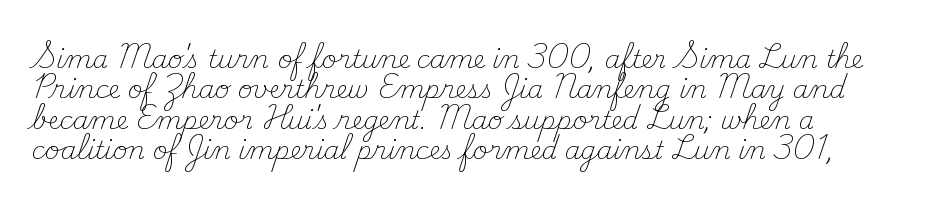
Is the type heavy? It reads as light-to-regular instead. Tracking here is standard; glyphs follow each other at the usual distance. Letters rest on an invisible, unmarked baseline.
